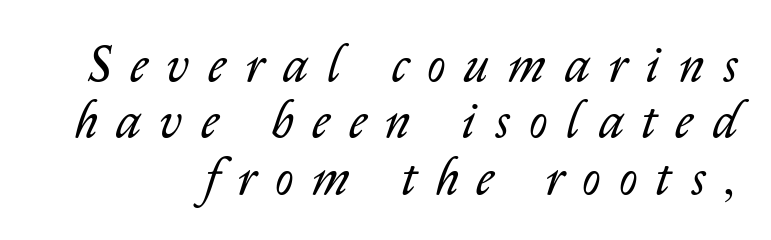
The image shows 50 px regular-weight type, italic (leaning right); set right-aligned, tight line spacing (1.13x), unusually wide letter spacing (+0.39 em), not underlined; low stroke contrast and a medium x-height.
